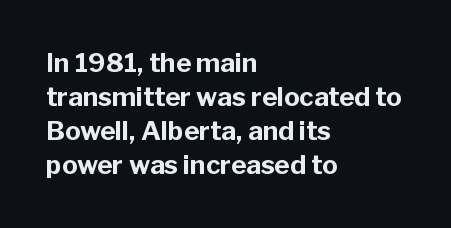
{"italic": "no", "bold": "yes", "underline": "no", "align": "left", "line_spacing": "normal", "line_spacing_ratio": 1.31, "letter_spacing": "normal", "letter_spacing_em": 0.0, "glyph_px": 26}
